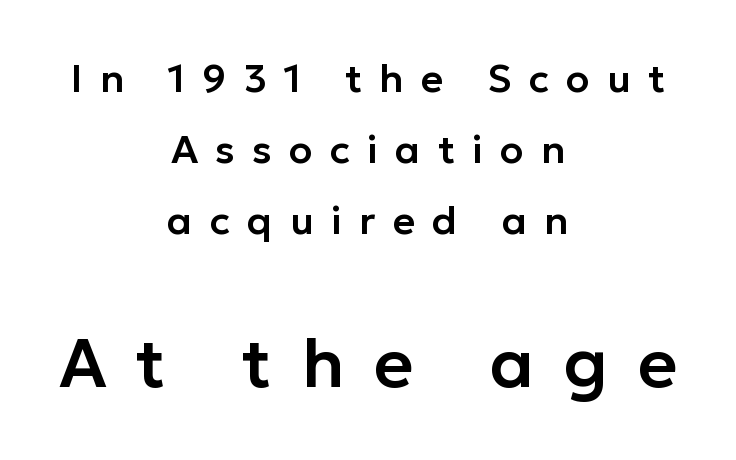
The image shows 68 px sans-serif type, upright; set centered, line spacing 1.82x, unusually wide letter spacing (+0.44 em), not underlined; the second (bottom) block is 1.74x larger; low stroke contrast and a medium x-height.
